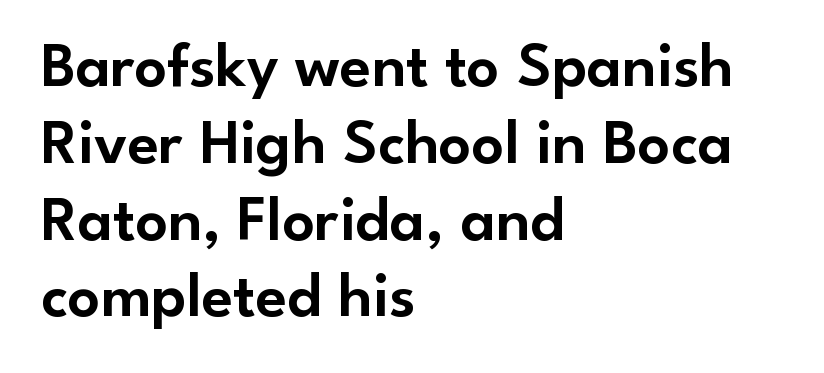
The image shows 64 px sans-serif type, upright; set left-aligned, line spacing 1.2x, normal letter spacing, not underlined; low stroke contrast and a small x-height.
